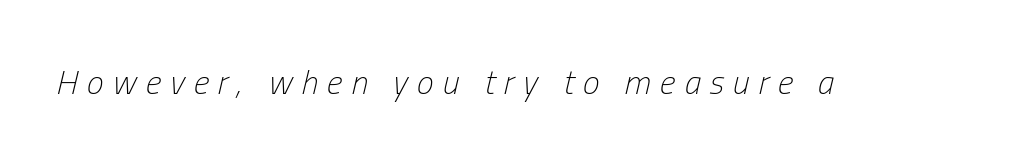
Q: Is the text bold? A: No.
Q: Is the text italic (slanted)? A: Yes, it leans right by about 13 degrees.
Q: Is the text underlined? A: No.
Q: Is the spacing between letters normal or unusually wide? A: Unusually wide.
Q: Width (condensed, normal, or wide)? A: Condensed.
Q: Stroke contrast? A: Low.
Q: x-height? A: Medium.
Q: Monospaced? A: No.
